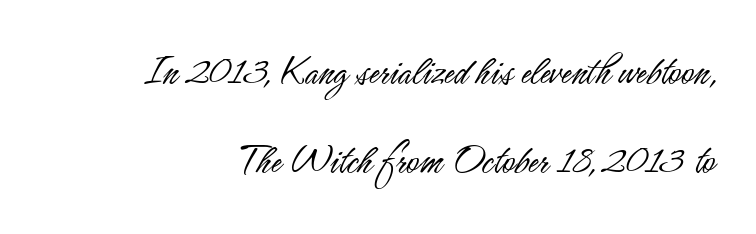
The image shows 43 px light, condensed sans-serif type; set right-aligned, loose line spacing (2.07x), normal letter spacing, not underlined; low stroke contrast and a small x-height.
